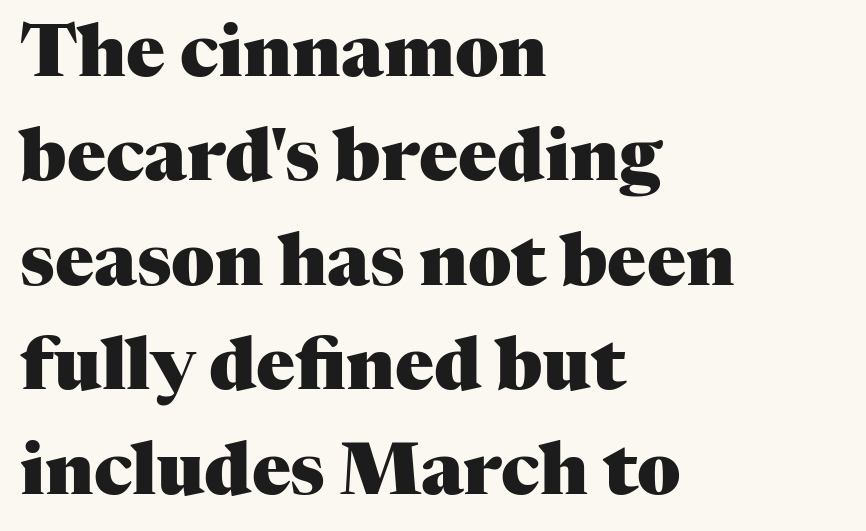
Q: Is the text bold? A: Yes.
Q: Is the text italic (slanted)? A: No, it is upright.
Q: Is the typeface a serif or a sans-serif typeface? A: Serif.
Q: Is the text underlined? A: No.
Q: How is the paragraph aligned? A: Left-aligned.
Q: Is the spacing between letters normal or unusually wide? A: Normal.
Q: Is the spacing between lines tight, normal or loose? A: Normal.
Q: Width (condensed, normal, or wide)? A: Normal.
Q: Stroke contrast? A: Medium.
Q: x-height? A: Medium.
Q: Monospaced? A: No.
